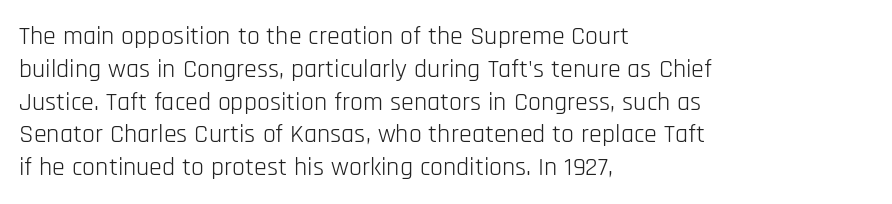
Q: Is the text bold? A: No.
Q: Is the text italic (slanted)? A: No, it is upright.
Q: Is the text underlined? A: No.
Q: How is the paragraph aligned? A: Left-aligned.
Q: Is the spacing between letters normal or unusually wide? A: Normal.
Q: Is the spacing between lines tight, normal or loose? A: Normal.
